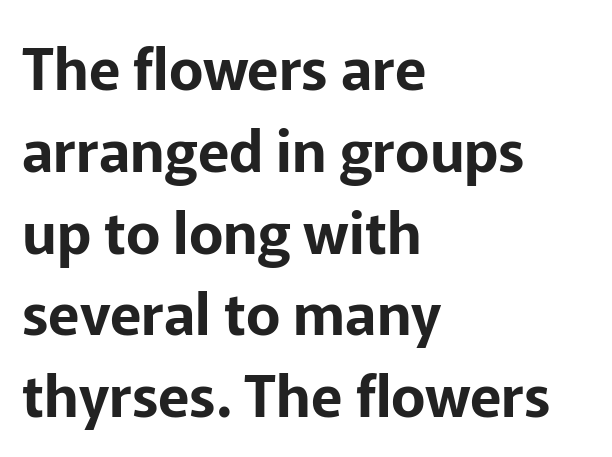
{"serif": "no", "italic": "no", "width": "normal", "stroke_contrast": "low", "x_height": "medium", "monospaced": "no", "underline": "no", "align": "left", "line_spacing": "normal", "line_spacing_ratio": 1.41, "letter_spacing": "normal", "letter_spacing_em": 0.0, "glyph_px": 58}
